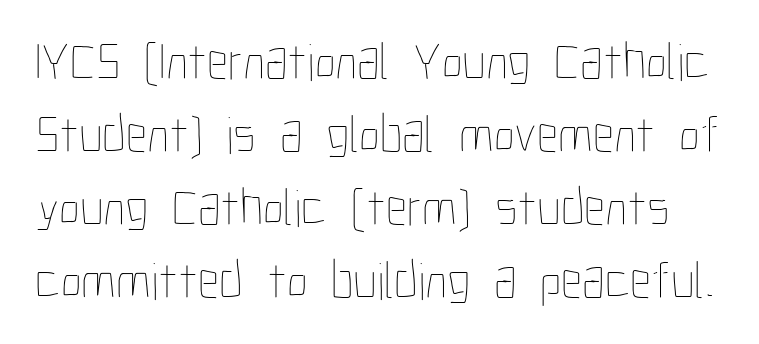
{"italic": "no", "bold": "no", "weight": "thin", "width": "condensed", "stroke_contrast": "low", "x_height": "medium", "monospaced": "no", "underline": "no", "line_spacing": "normal", "line_spacing_ratio": 1.38, "letter_spacing": "normal", "letter_spacing_em": 0.0, "glyph_px": 53}
